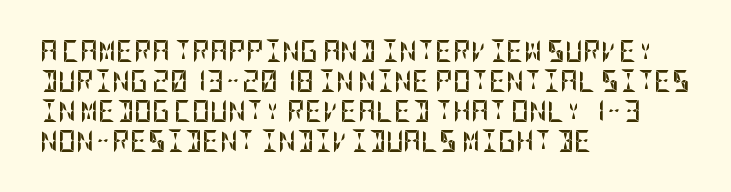
Q: Is the text bold? A: Yes.
Q: Is the text italic (slanted)? A: No, it is upright.
Q: Is the text underlined? A: No.
Q: How is the paragraph aligned? A: Left-aligned.
Q: Is the spacing between letters normal or unusually wide? A: Normal.
Q: Is the spacing between lines tight, normal or loose? A: Normal.
